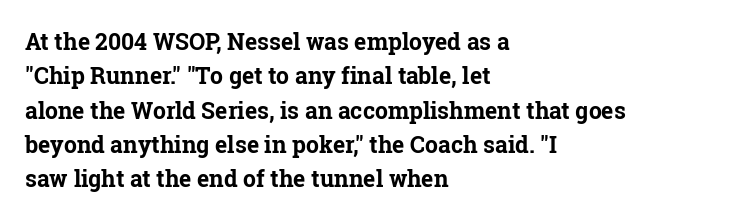
{"italic": "no", "bold": "yes", "underline": "no", "align": "left", "line_spacing": "normal", "line_spacing_ratio": 1.49, "letter_spacing": "normal", "letter_spacing_em": 0.0, "glyph_px": 23}
